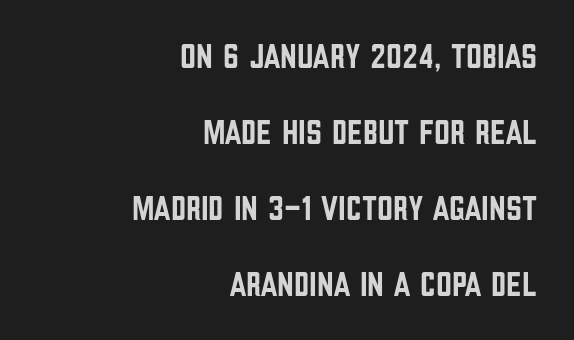
{"serif": "no", "italic": "no", "width": "condensed", "stroke_contrast": "low", "x_height": "large", "monospaced": "no", "underline": "no", "align": "right", "line_spacing": "loose", "line_spacing_ratio": 2.17, "letter_spacing": "normal", "letter_spacing_em": 0.0, "glyph_px": 35}
